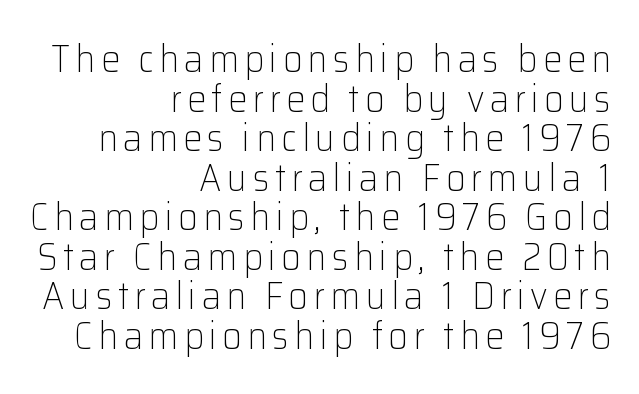
Q: Is the text bold? A: No.
Q: Is the text italic (slanted)? A: No, it is upright.
Q: Is the typeface a serif or a sans-serif typeface? A: Sans-serif.
Q: Is the text underlined? A: No.
Q: How is the paragraph aligned? A: Right-aligned.
Q: Is the spacing between lines tight, normal or loose? A: Tight.
Q: Width (condensed, normal, or wide)? A: Normal.
Q: Stroke contrast? A: Low.
Q: x-height? A: Medium.
Q: Monospaced? A: No.
